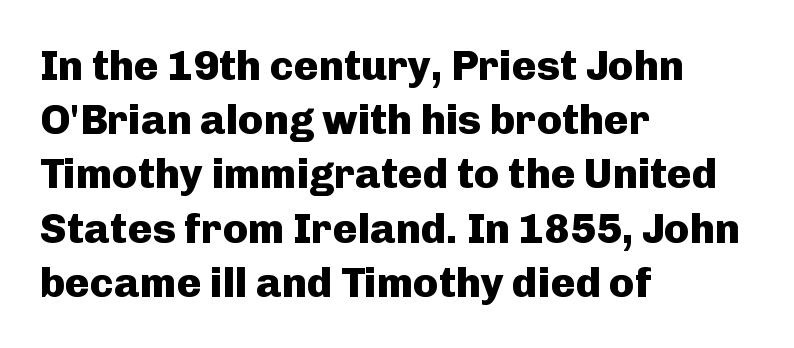
The image shows 42 px heavy sans-serif type, upright; set left-aligned, normal line spacing (1.29x), normal letter spacing, not underlined; low stroke contrast and a medium x-height.
